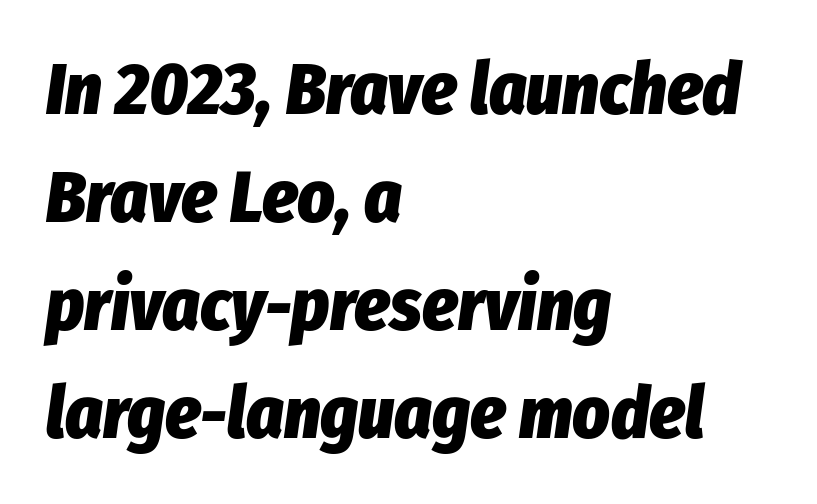
Characters are canted at an angle relative to the baseline's perpendicular. You could not count columns in this text — the font is proportionally spaced. Teacher's note: observe the even left margin — that is flush-left alignment. Emphasis by weight is at full strength: bold. Each row of text sits above clean, open space.
